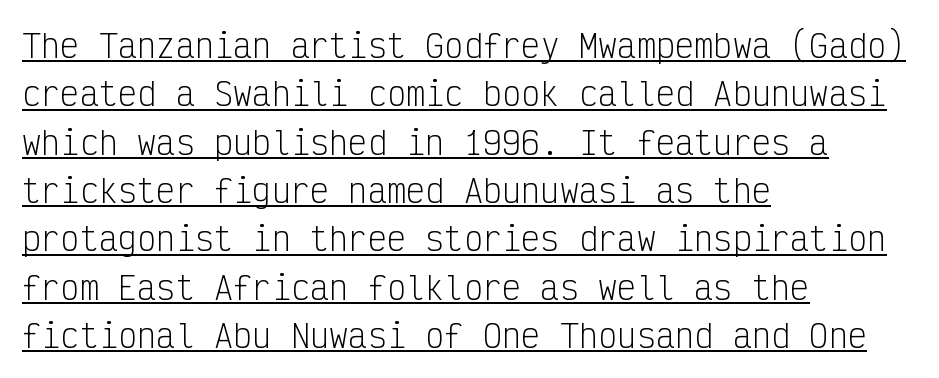
The image shows 32 px light, condensed sans-serif type, upright, monospaced; set left-aligned, normal line spacing (1.51x), normal letter spacing, underlined; low stroke contrast and a medium x-height.
